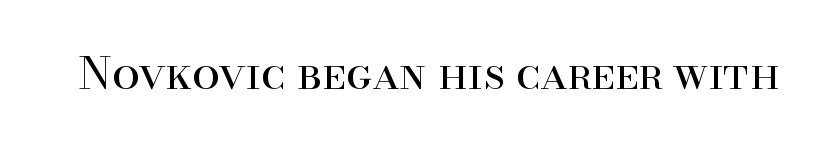
{"serif": "yes", "italic": "no", "bold": "no", "weight": "regular", "width": "normal", "stroke_contrast": "high", "x_height": "small", "monospaced": "no", "underline": "no", "letter_spacing": "normal", "letter_spacing_em": 0.0, "glyph_px": 44}
